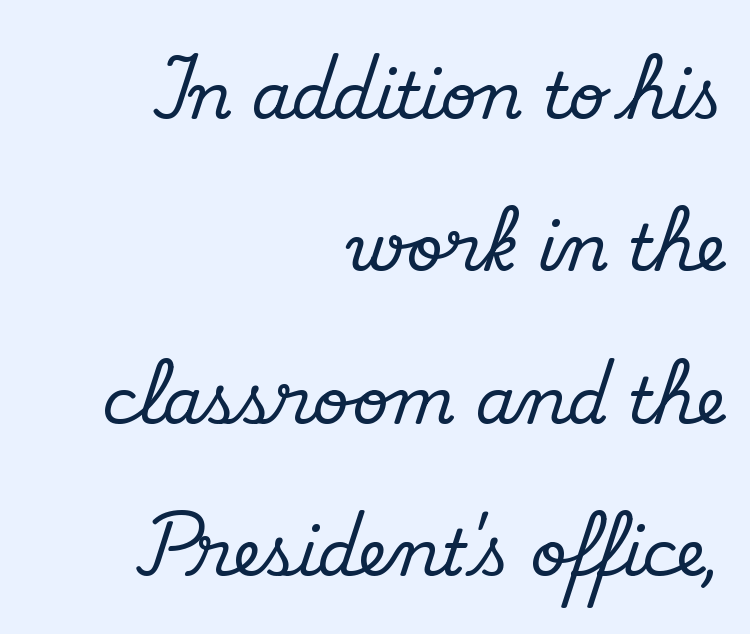
{"serif": "yes", "width": "normal", "stroke_contrast": "medium", "x_height": "small", "monospaced": "no", "underline": "no", "align": "right", "line_spacing": "loose", "line_spacing_ratio": 2.38, "letter_spacing": "normal", "letter_spacing_em": 0.0, "glyph_px": 64}
